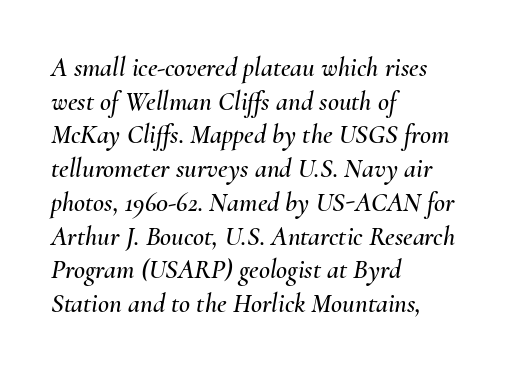
Q: Is the text italic (slanted)? A: Yes, it leans right by about 10 degrees.
Q: Is the text underlined? A: No.
Q: How is the paragraph aligned? A: Left-aligned.
Q: Is the spacing between letters normal or unusually wide? A: Normal.
Q: Is the spacing between lines tight, normal or loose? A: Normal.
